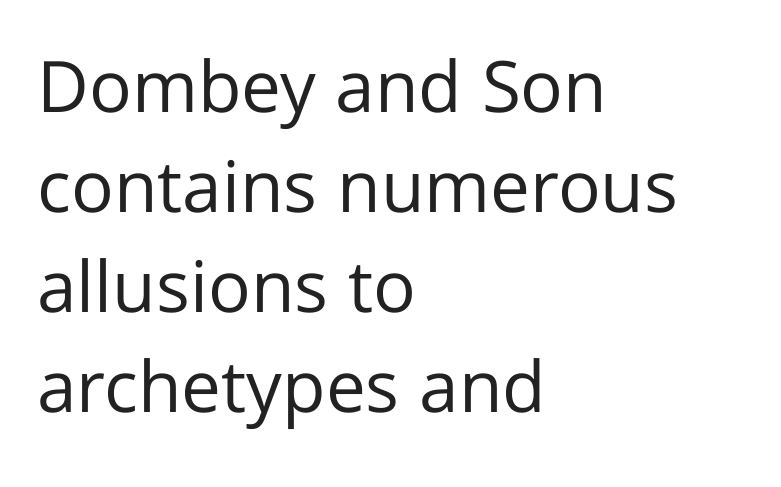
Q: Is the text bold? A: No.
Q: Is the text italic (slanted)? A: No, it is upright.
Q: Is the typeface a serif or a sans-serif typeface? A: Sans-serif.
Q: Is the text underlined? A: No.
Q: How is the paragraph aligned? A: Left-aligned.
Q: Is the spacing between letters normal or unusually wide? A: Normal.
Q: Is the spacing between lines tight, normal or loose? A: Normal.
Q: Width (condensed, normal, or wide)? A: Normal.
Q: Stroke contrast? A: Low.
Q: x-height? A: Medium.
Q: Monospaced? A: No.
